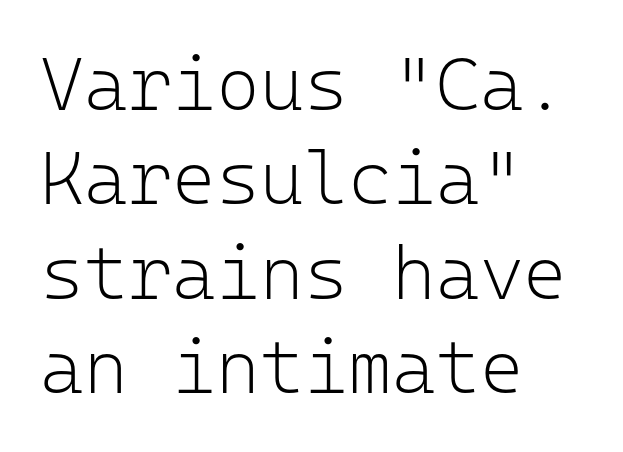
{"serif": "no", "italic": "no", "bold": "no", "weight": "light", "width": "normal", "stroke_contrast": "low", "x_height": "medium", "monospaced": "yes", "underline": "no", "align": "left", "line_spacing": "normal", "line_spacing_ratio": 1.26, "letter_spacing": "normal", "letter_spacing_em": 0.0, "glyph_px": 75}
